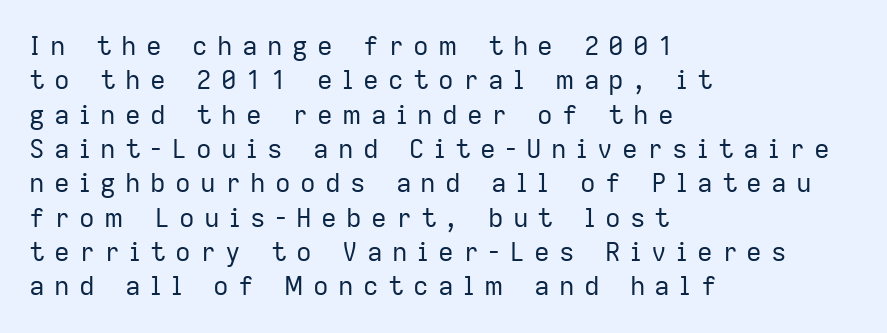
Q: Is the text bold? A: No.
Q: Is the text italic (slanted)? A: No, it is upright.
Q: Is the text underlined? A: No.
Q: How is the paragraph aligned? A: Left-aligned.
Q: Is the spacing between letters normal or unusually wide? A: Unusually wide.
Q: Is the spacing between lines tight, normal or loose? A: Normal.
